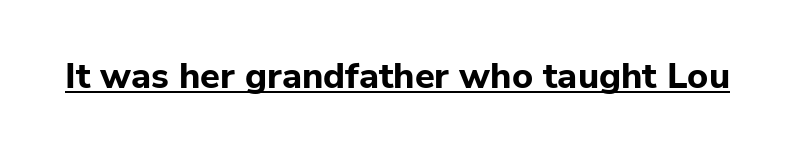
Q: Is the text bold? A: Yes.
Q: Is the text italic (slanted)? A: No, it is upright.
Q: Is the typeface a serif or a sans-serif typeface? A: Sans-serif.
Q: Is the text underlined? A: Yes.
Q: Is the spacing between letters normal or unusually wide? A: Normal.
Q: Width (condensed, normal, or wide)? A: Normal.
Q: Stroke contrast? A: Low.
Q: x-height? A: Medium.
Q: Monospaced? A: No.
